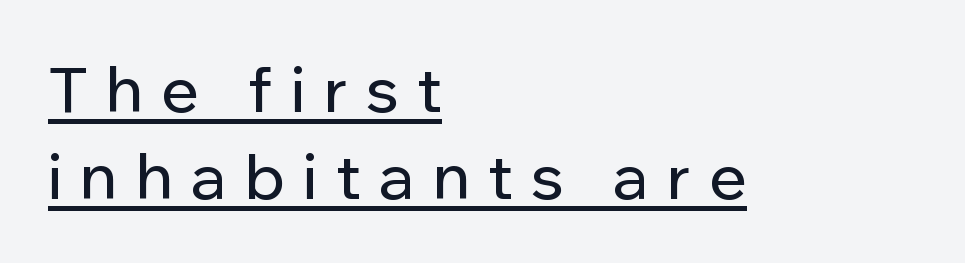
{"serif": "no", "italic": "no", "width": "normal", "stroke_contrast": "low", "x_height": "medium", "monospaced": "no", "underline": "yes", "align": "left", "line_spacing": "normal", "line_spacing_ratio": 1.38, "letter_spacing": "wide", "letter_spacing_em": 0.29, "glyph_px": 63}
